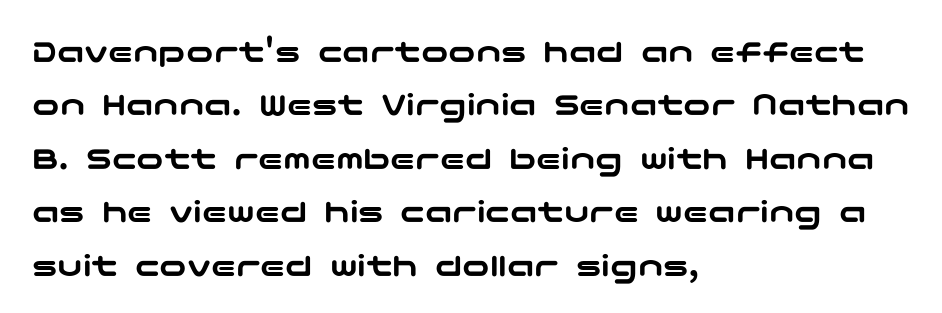
Q: Is the text italic (slanted)? A: No, it is upright.
Q: Is the typeface a serif or a sans-serif typeface? A: Sans-serif.
Q: Is the text underlined? A: No.
Q: How is the paragraph aligned? A: Left-aligned.
Q: Is the spacing between letters normal or unusually wide? A: Normal.
Q: Is the spacing between lines tight, normal or loose? A: Normal.
Q: Width (condensed, normal, or wide)? A: Wide.
Q: Stroke contrast? A: Low.
Q: x-height? A: Medium.
